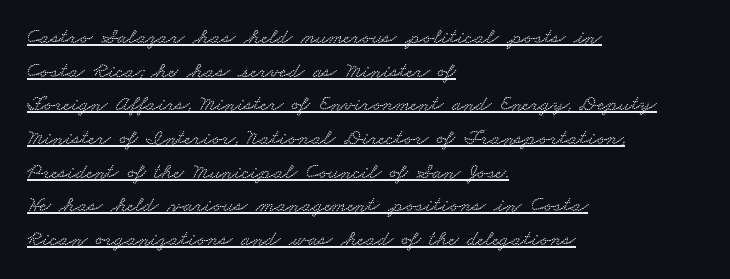
Q: Is the text underlined? A: Yes.
Q: How is the paragraph aligned? A: Left-aligned.
Q: Is the spacing between letters normal or unusually wide? A: Normal.
Q: Is the spacing between lines tight, normal or loose? A: Normal.
